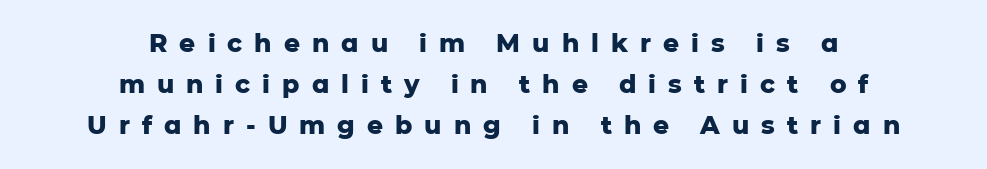
{"italic": "no", "bold": "yes", "underline": "no", "align": "center", "line_spacing": "normal", "line_spacing_ratio": 1.65, "letter_spacing": "wide", "letter_spacing_em": 0.48, "glyph_px": 25}
